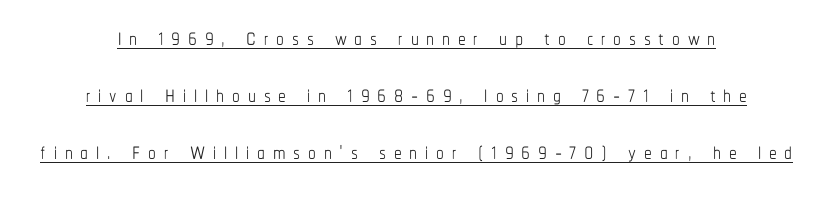
Q: Is the text bold? A: No.
Q: Is the text italic (slanted)? A: No, it is upright.
Q: Is the text underlined? A: Yes.
Q: How is the paragraph aligned? A: Centered.
Q: Is the spacing between letters normal or unusually wide? A: Unusually wide.
Q: Width (condensed, normal, or wide)? A: Condensed.
Q: Stroke contrast? A: Low.
Q: x-height? A: Medium.
Q: Monospaced? A: No.
